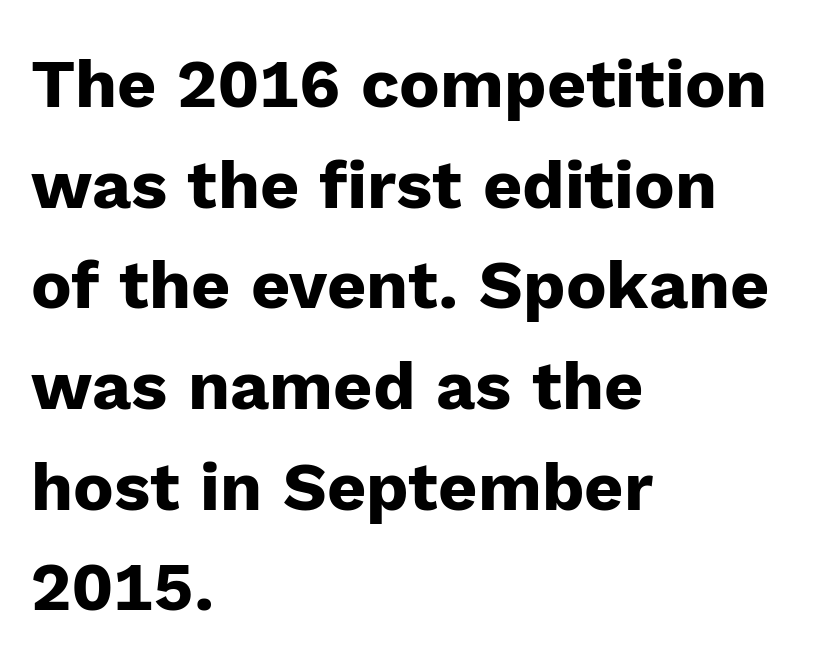
Q: Is the text bold? A: Yes.
Q: Is the text italic (slanted)? A: No, it is upright.
Q: Is the typeface a serif or a sans-serif typeface? A: Sans-serif.
Q: Is the text underlined? A: No.
Q: How is the paragraph aligned? A: Left-aligned.
Q: Is the spacing between letters normal or unusually wide? A: Normal.
Q: Is the spacing between lines tight, normal or loose? A: Normal.
Q: Width (condensed, normal, or wide)? A: Normal.
Q: Stroke contrast? A: Low.
Q: x-height? A: Medium.
Q: Monospaced? A: No.
